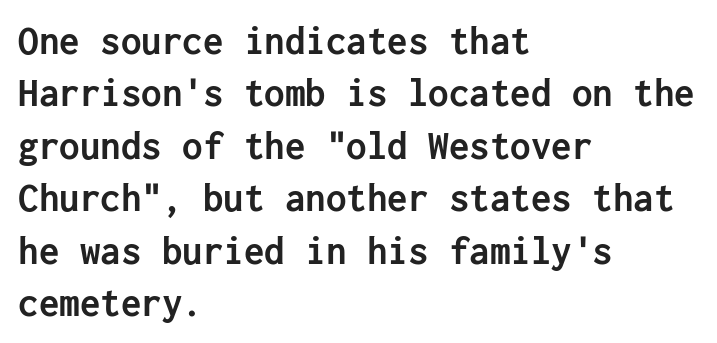
Q: Is the text bold? A: Yes.
Q: Is the text italic (slanted)? A: No, it is upright.
Q: Is the typeface a serif or a sans-serif typeface? A: Sans-serif.
Q: Is the text underlined? A: No.
Q: How is the paragraph aligned? A: Left-aligned.
Q: Is the spacing between letters normal or unusually wide? A: Normal.
Q: Is the spacing between lines tight, normal or loose? A: Normal.
Q: Width (condensed, normal, or wide)? A: Normal.
Q: Stroke contrast? A: Low.
Q: x-height? A: Medium.
